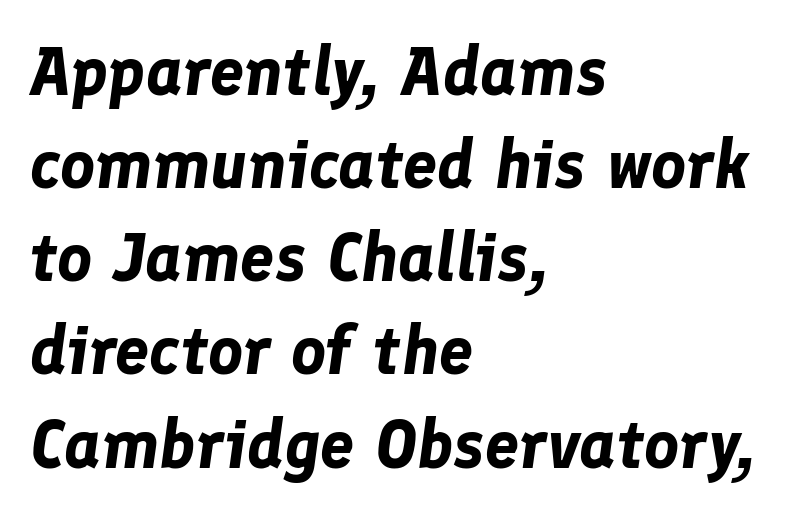
Q: Is the text bold? A: Yes.
Q: Is the text italic (slanted)? A: Yes, it leans right by about 8 degrees.
Q: Is the text underlined? A: No.
Q: How is the paragraph aligned? A: Left-aligned.
Q: Is the spacing between letters normal or unusually wide? A: Normal.
Q: Is the spacing between lines tight, normal or loose? A: Normal.
Q: Width (condensed, normal, or wide)? A: Normal.
Q: Stroke contrast? A: Low.
Q: x-height? A: Medium.
Q: Monospaced? A: No.
